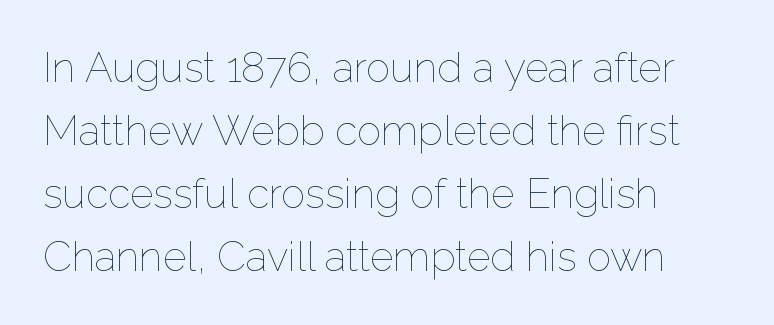
The image shows 41 px thin type, upright; set left-aligned, normal line spacing (1.54x), normal letter spacing, not underlined; low stroke contrast and a medium x-height.
